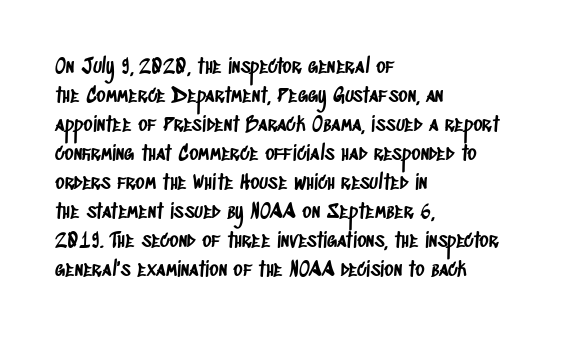
Q: Is the text underlined? A: No.
Q: How is the paragraph aligned? A: Left-aligned.
Q: Is the spacing between letters normal or unusually wide? A: Normal.
Q: Is the spacing between lines tight, normal or loose? A: Normal.
